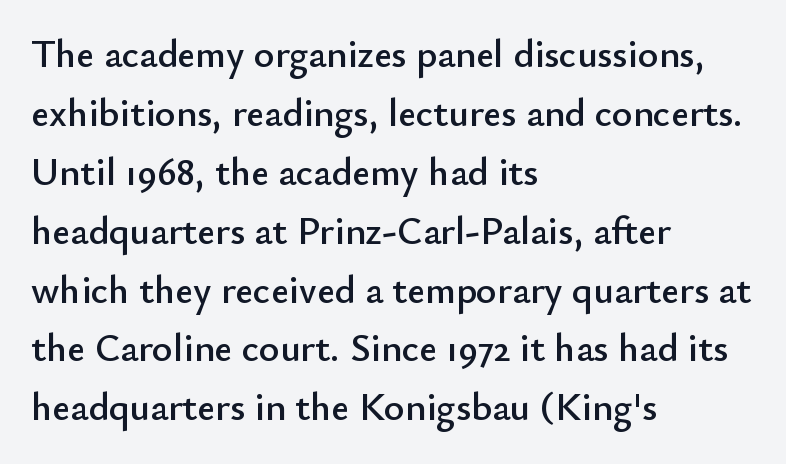
Q: Is the text italic (slanted)? A: No, it is upright.
Q: Is the typeface a serif or a sans-serif typeface? A: Sans-serif.
Q: Is the text underlined? A: No.
Q: How is the paragraph aligned? A: Left-aligned.
Q: Is the spacing between letters normal or unusually wide? A: Normal.
Q: Is the spacing between lines tight, normal or loose? A: Normal.
Q: Width (condensed, normal, or wide)? A: Normal.
Q: Stroke contrast? A: Low.
Q: x-height? A: Small.
Q: Monospaced? A: No.
